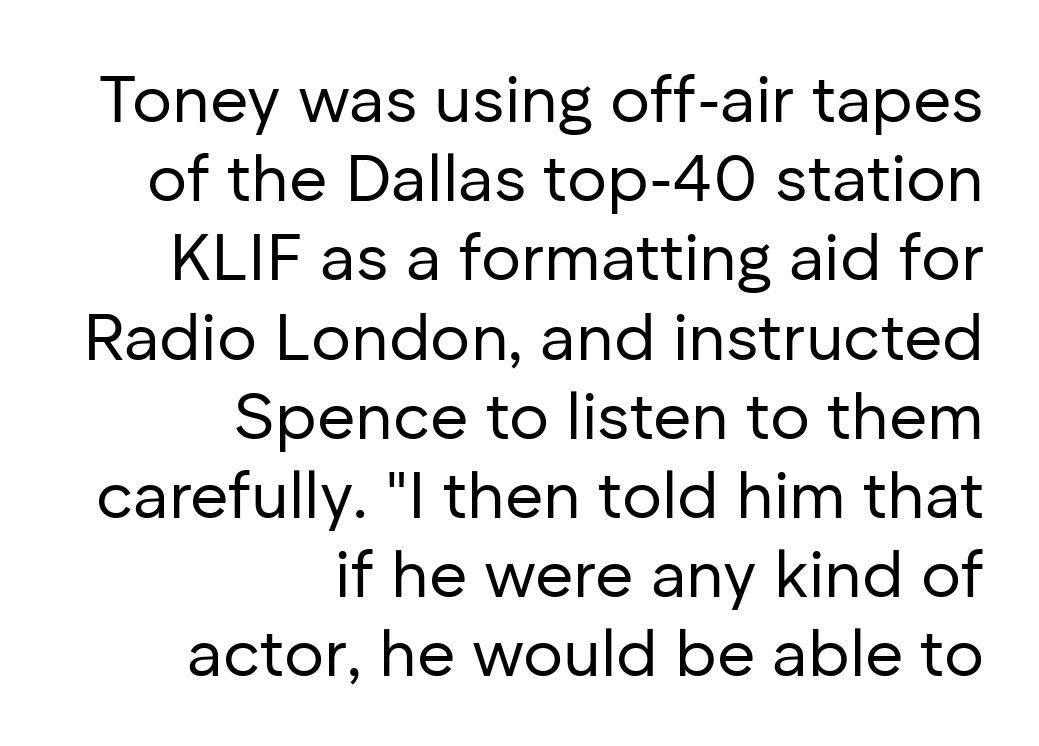
The image shows 66 px regular-weight sans-serif type, upright; set right-aligned, line spacing 1.2x, normal letter spacing, not underlined; low stroke contrast and a medium x-height.
